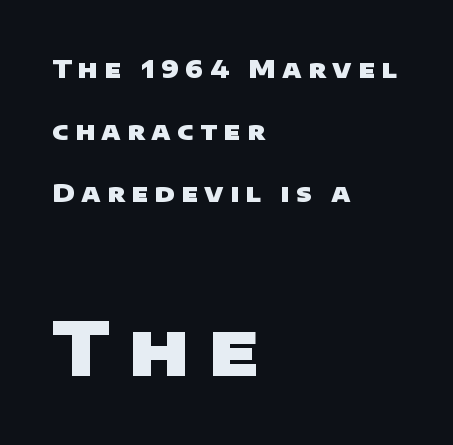
Q: Is the text bold? A: Yes.
Q: Is the typeface a serif or a sans-serif typeface? A: Sans-serif.
Q: Is the text underlined? A: No.
Q: How is the paragraph aligned? A: Left-aligned.
Q: Is the spacing between letters normal or unusually wide? A: Unusually wide.
Q: Is the spacing between lines tight, normal or loose? A: Loose.
Q: Which block of text is set in a larger size, the first (top) or the second (bottom)? A: The second (bottom) one.
Q: Width (condensed, normal, or wide)? A: Wide.
Q: Stroke contrast? A: Low.
Q: x-height? A: Large.
Q: Monospaced? A: No.
